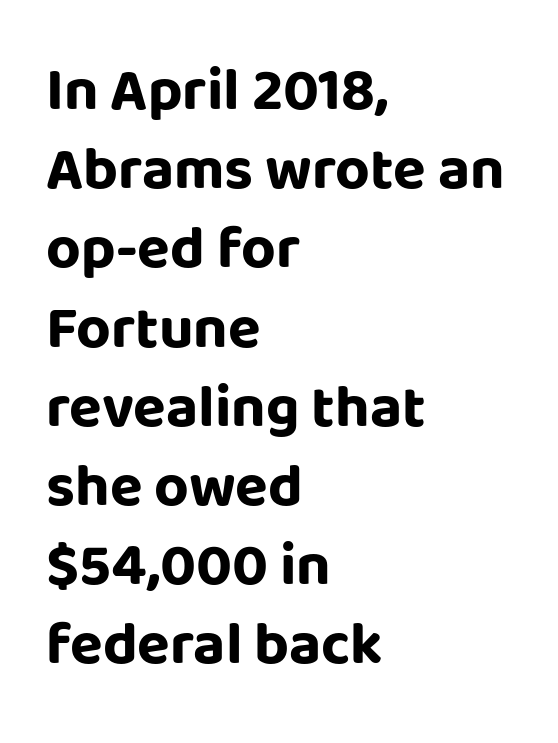
The image shows 60 px bold sans-serif type, upright; set left-aligned, normal line spacing (1.32x), normal letter spacing, not underlined; low stroke contrast and a large x-height.
